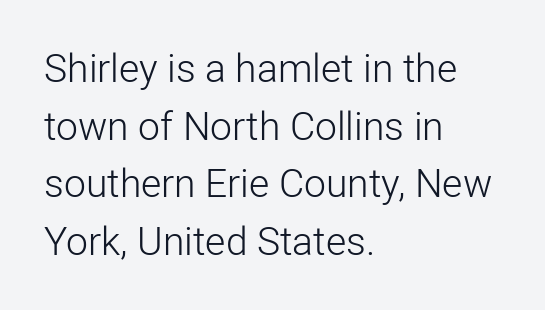
Q: Is the text bold? A: No.
Q: Is the text italic (slanted)? A: No, it is upright.
Q: Is the typeface a serif or a sans-serif typeface? A: Sans-serif.
Q: Is the text underlined? A: No.
Q: How is the paragraph aligned? A: Left-aligned.
Q: Is the spacing between letters normal or unusually wide? A: Normal.
Q: Is the spacing between lines tight, normal or loose? A: Normal.
Q: Width (condensed, normal, or wide)? A: Normal.
Q: Stroke contrast? A: Low.
Q: x-height? A: Medium.
Q: Monospaced? A: No.
